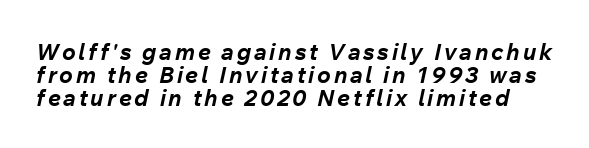
{"italic": "yes", "lean": "right", "slant_degrees": 12, "bold": "yes", "underline": "no", "line_spacing": "tight", "line_spacing_ratio": 1.0, "glyph_px": 23}
